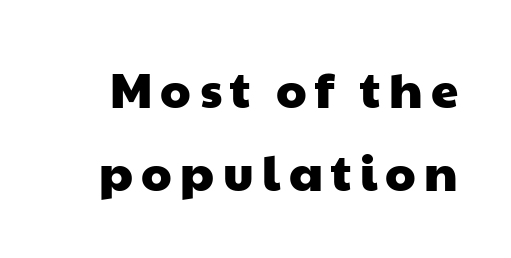
Bare-footed words on every line. The vertical gap from one line to the next is medium. Letterform terminals end flat and unadorned throughout the passage. Looks like regular typesetting: each glyph gets only the width it needs.
